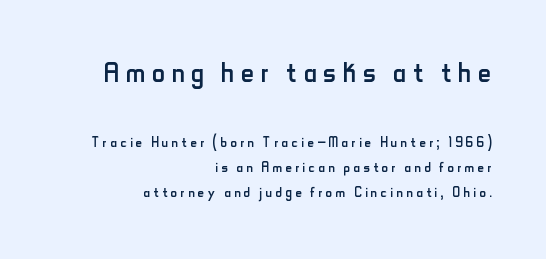
The image shows 36 px regular-weight, condensed sans-serif type, upright; set right-aligned, normal line spacing (1.39x), not underlined; the first (top) block is 2.0x larger; low stroke contrast and a small x-height.
